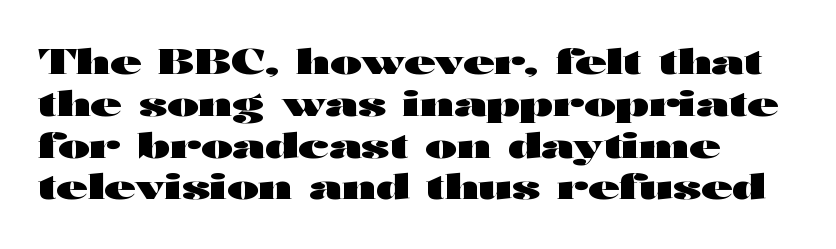
{"italic": "no", "bold": "yes", "weight": "heavy", "width": "wide", "stroke_contrast": "high", "x_height": "medium", "monospaced": "no", "underline": "no", "align": "left", "line_spacing_ratio": 1.23, "letter_spacing": "normal", "letter_spacing_em": 0.0, "glyph_px": 34}
